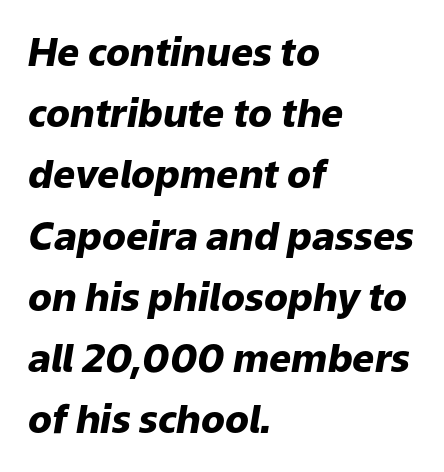
The image shows 39 px heavy type, italic (leaning right); set left-aligned, normal line spacing (1.57x), normal letter spacing, not underlined; low stroke contrast and a medium x-height.
